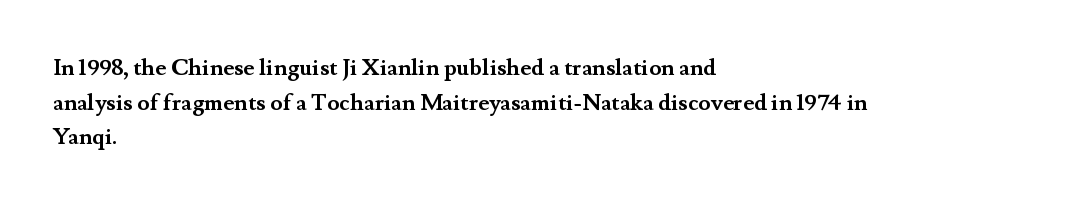
The image shows 23 px bold type, upright; set left-aligned, normal line spacing (1.51x), normal letter spacing, not underlined.
